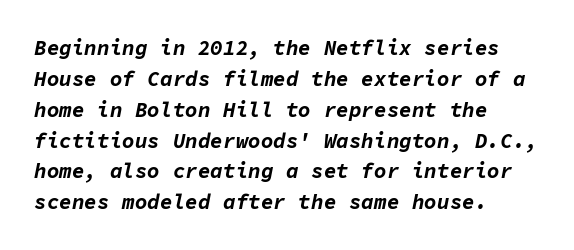
{"italic": "yes", "lean": "right", "slant_degrees": 11, "bold": "yes", "underline": "no", "align": "left", "line_spacing": "normal", "line_spacing_ratio": 1.47, "letter_spacing": "normal", "letter_spacing_em": 0.0, "glyph_px": 21}
